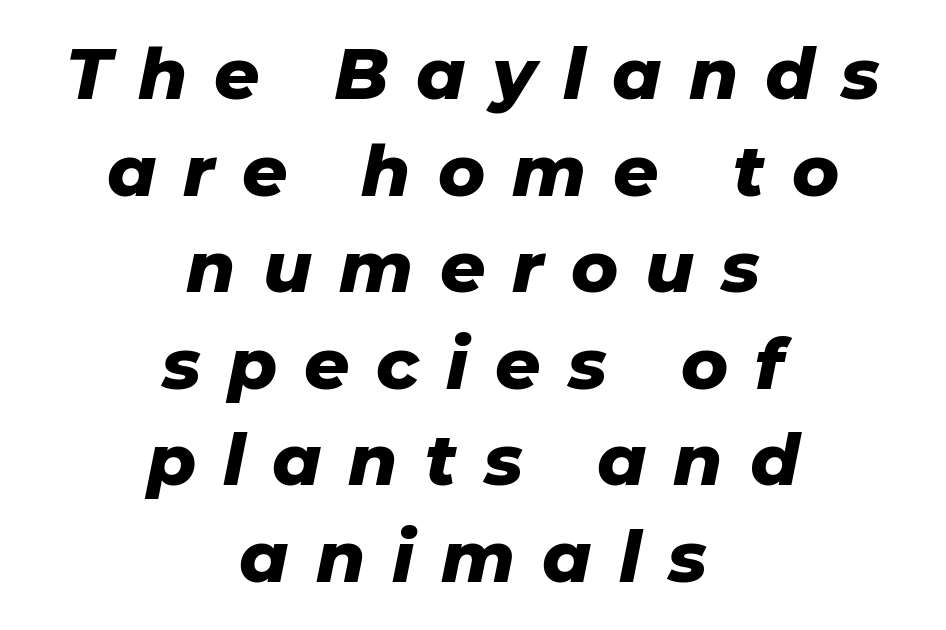
The image shows 71 px heavy type, italic (leaning right); set centered, normal line spacing (1.36x), unusually wide letter spacing (+0.38 em), not underlined; low stroke contrast and a medium x-height.
